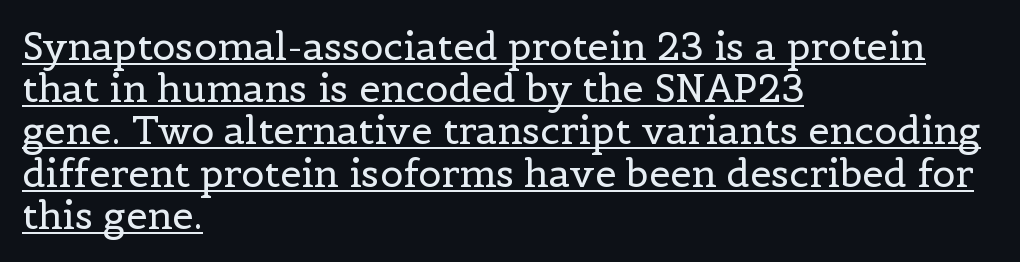
{"serif": "yes", "italic": "no", "bold": "no", "weight": "regular", "width": "normal", "x_height": "medium", "monospaced": "no", "underline": "yes", "align": "left", "line_spacing": "tight", "line_spacing_ratio": 1.11, "letter_spacing": "normal", "letter_spacing_em": 0.0, "glyph_px": 38}
